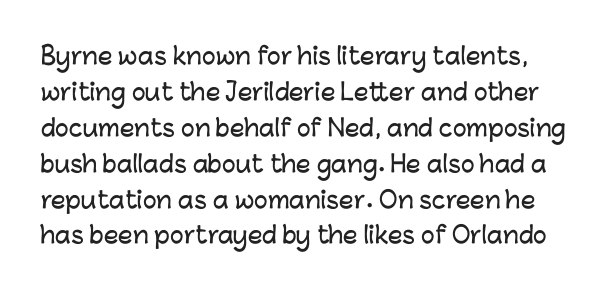
Q: Is the text italic (slanted)? A: No, it is upright.
Q: Is the text underlined? A: No.
Q: Is the spacing between letters normal or unusually wide? A: Normal.
Q: Is the spacing between lines tight, normal or loose? A: Normal.
